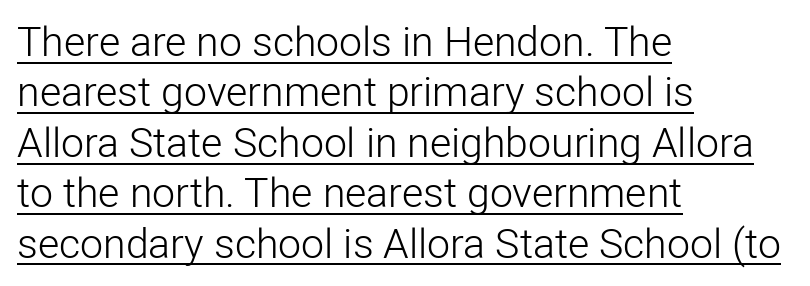
{"serif": "no", "italic": "no", "bold": "no", "weight": "light", "width": "normal", "stroke_contrast": "low", "x_height": "medium", "monospaced": "no", "underline": "yes", "align": "left", "line_spacing_ratio": 1.23, "letter_spacing": "normal", "letter_spacing_em": 0.0, "glyph_px": 41}
